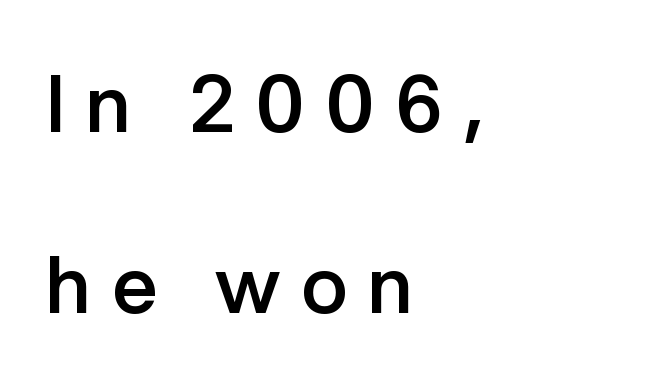
Q: Is the text bold? A: Semi-bold.
Q: Is the text italic (slanted)? A: No, it is upright.
Q: Is the typeface a serif or a sans-serif typeface? A: Sans-serif.
Q: Is the text underlined? A: No.
Q: How is the paragraph aligned? A: Left-aligned.
Q: Is the spacing between letters normal or unusually wide? A: Unusually wide.
Q: Is the spacing between lines tight, normal or loose? A: Loose.
Q: Width (condensed, normal, or wide)? A: Normal.
Q: Stroke contrast? A: Low.
Q: x-height? A: Medium.
Q: Monospaced? A: No.
